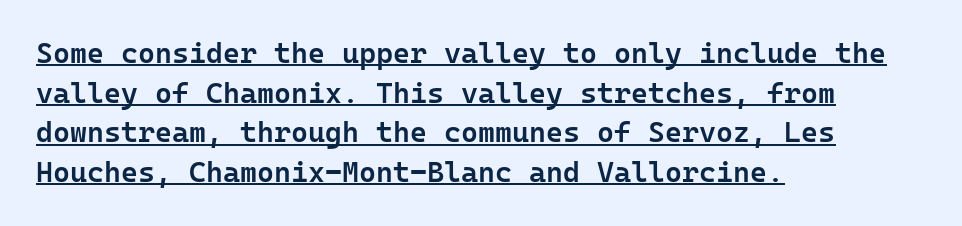
Q: Is the text bold? A: Semi-bold.
Q: Is the text italic (slanted)? A: No, it is upright.
Q: Is the typeface a serif or a sans-serif typeface? A: Sans-serif.
Q: Is the text underlined? A: Yes.
Q: How is the paragraph aligned? A: Left-aligned.
Q: Is the spacing between letters normal or unusually wide? A: Normal.
Q: Is the spacing between lines tight, normal or loose? A: Normal.
Q: Width (condensed, normal, or wide)? A: Normal.
Q: Stroke contrast? A: Low.
Q: x-height? A: Medium.
